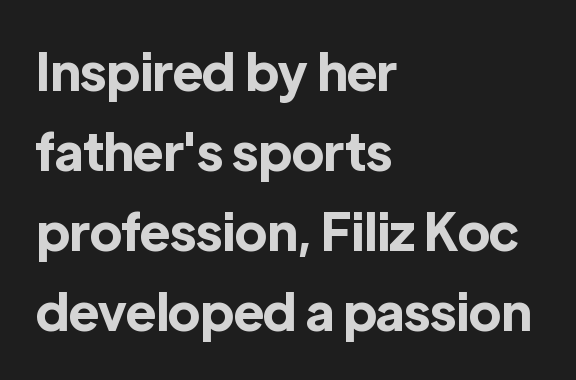
The tracking reads as untouched default to a designer's eye. The sample has been set heavy, in full bold. Only glyphs here, with clear space below each row. Here the designer chose a conventional face with non-uniform glyph widths. Unlike a traditional serif, this face leaves its strokes unadorned.
